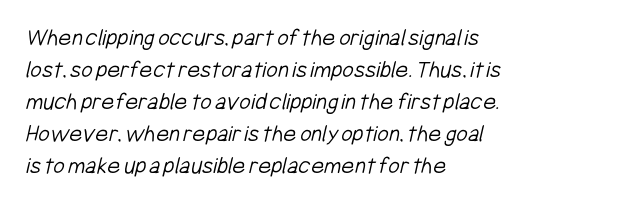
The typeface has the unassuming heft of standard copy or less. Spacing between characters is what you'd get straight out of the box. Short and long lines alike share a common starting point at left. Does the leading feel generous? No, just average.
